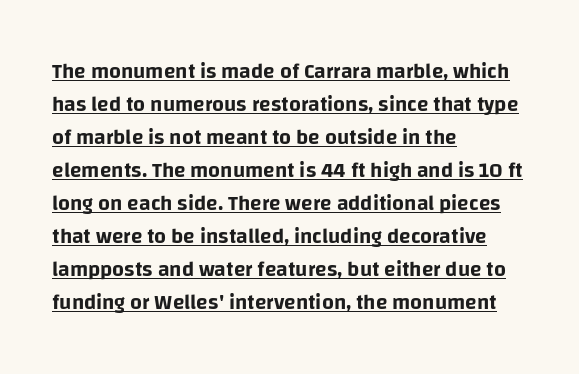
The image shows 21 px text type, upright; set left-aligned, normal line spacing (1.57x), normal letter spacing, underlined.
